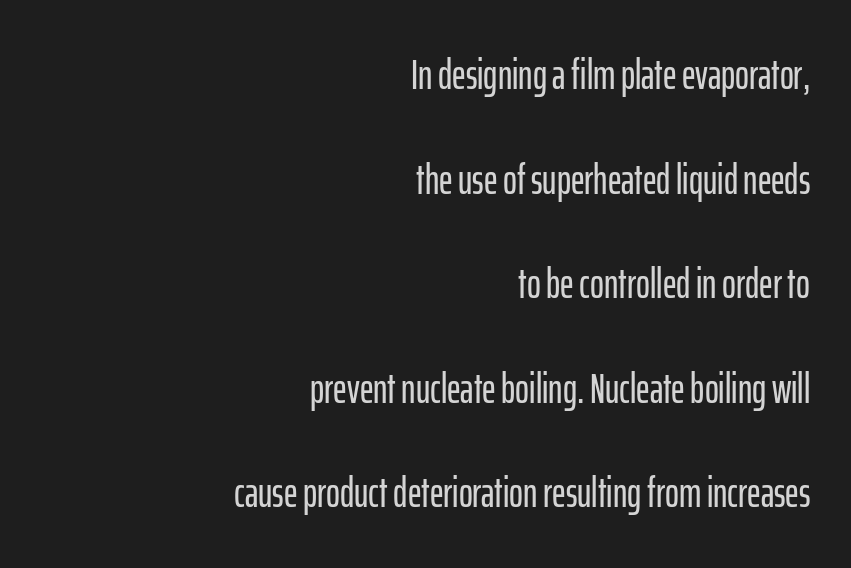
Q: Is the text italic (slanted)? A: No, it is upright.
Q: Is the typeface a serif or a sans-serif typeface? A: Sans-serif.
Q: Is the text underlined? A: No.
Q: How is the paragraph aligned? A: Right-aligned.
Q: Is the spacing between letters normal or unusually wide? A: Normal.
Q: Is the spacing between lines tight, normal or loose? A: Loose.
Q: Width (condensed, normal, or wide)? A: Condensed.
Q: Stroke contrast? A: Low.
Q: x-height? A: Medium.
Q: Monospaced? A: No.
